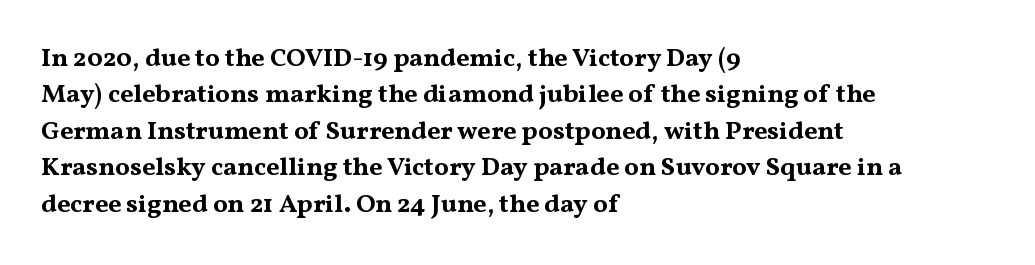
{"italic": "no", "bold": "yes", "underline": "no", "align": "left", "line_spacing": "normal", "line_spacing_ratio": 1.4, "letter_spacing": "normal", "letter_spacing_em": 0.0, "glyph_px": 26}
